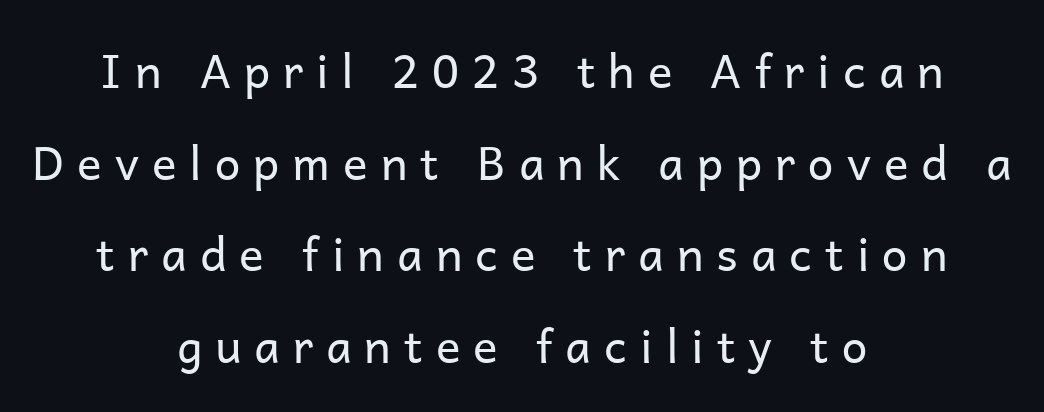
The paragraph shown floats in the horizontal middle. On a weight scale, this lands at 450 or below. Proportional: the letters do not fall into vertical columns. Check the space under the baseline: it is left empty. This sample uses expanded letter spacing, leaving extra air between glyphs.
